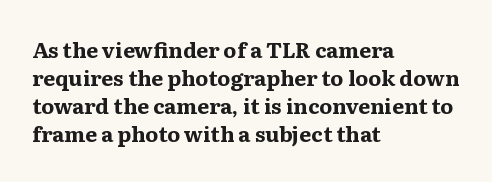
{"italic": "no", "bold": "yes", "underline": "no", "align": "left", "line_spacing": "normal", "line_spacing_ratio": 1.34, "letter_spacing": "normal", "letter_spacing_em": 0.0, "glyph_px": 21}
